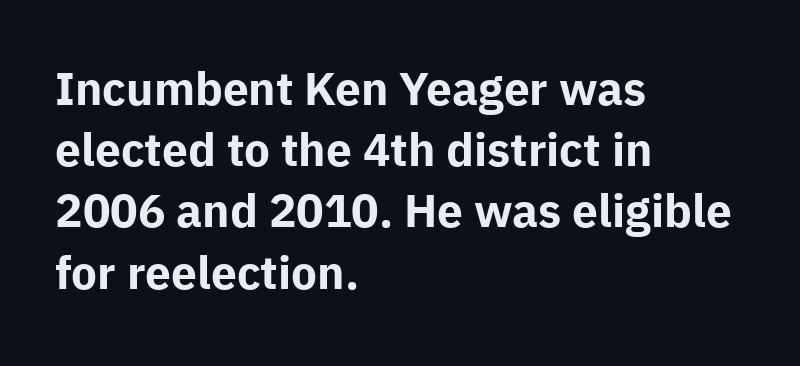
Examine the stroke ends and you'll find no serifs. Designer's note — italics off, roman on. Each row of text sits above clean, open space. The rendering uses a moderate line-height, typical for paragraphs. Is this a fixed-width face? No — the glyphs have proportional, varying widths.
